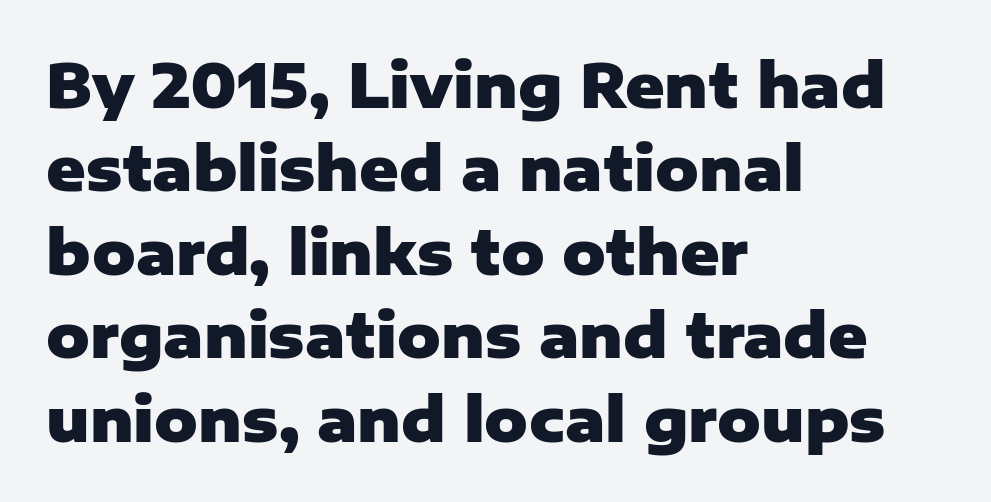
{"serif": "no", "italic": "no", "bold": "yes", "weight": "heavy", "width": "normal", "stroke_contrast": "low", "x_height": "medium", "monospaced": "no", "underline": "no", "align": "left", "line_spacing": "normal", "line_spacing_ratio": 1.39, "letter_spacing": "normal", "letter_spacing_em": 0.0, "glyph_px": 60}
